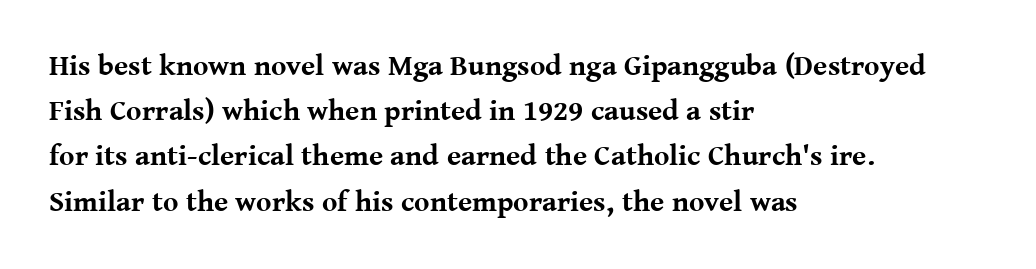
{"serif": "yes", "italic": "no", "bold": "yes", "weight": "bold", "width": "normal", "stroke_contrast": "medium", "x_height": "medium", "monospaced": "no", "underline": "no", "align": "left", "line_spacing": "normal", "line_spacing_ratio": 1.56, "letter_spacing": "normal", "letter_spacing_em": 0.0, "glyph_px": 29}
